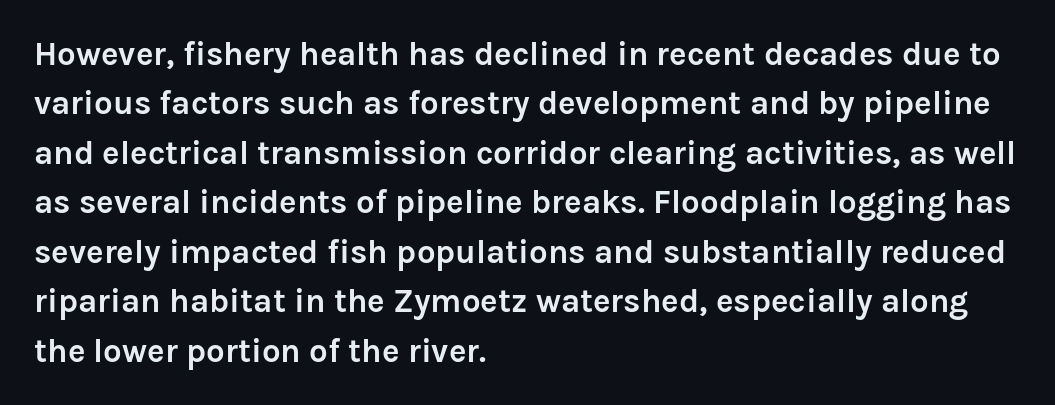
Rows of type keep a routine distance in the vertical direction. This sample uses plain, unmodified letter spacing. In terms of weight, the rendering is a true, heavy bold. These lines are set flush left with a ragged right edge.
